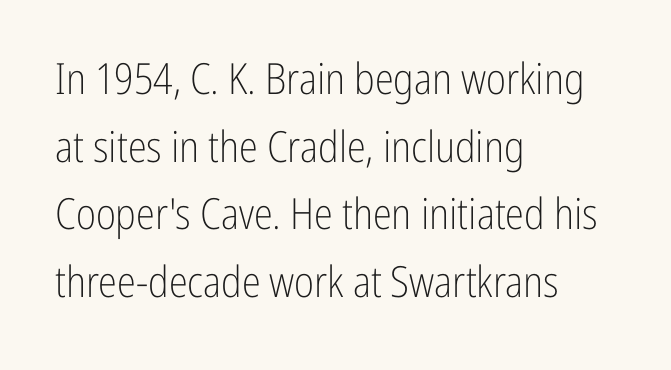
Q: Is the text bold? A: No.
Q: Is the text italic (slanted)? A: No, it is upright.
Q: Is the typeface a serif or a sans-serif typeface? A: Sans-serif.
Q: Is the text underlined? A: No.
Q: How is the paragraph aligned? A: Left-aligned.
Q: Is the spacing between letters normal or unusually wide? A: Normal.
Q: Is the spacing between lines tight, normal or loose? A: Normal.
Q: Width (condensed, normal, or wide)? A: Condensed.
Q: Stroke contrast? A: Low.
Q: x-height? A: Medium.
Q: Monospaced? A: No.
